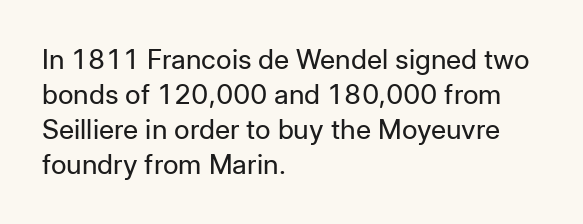
The image shows 27 px text type, upright; set left-aligned, normal line spacing (1.3x), normal letter spacing, not underlined.
